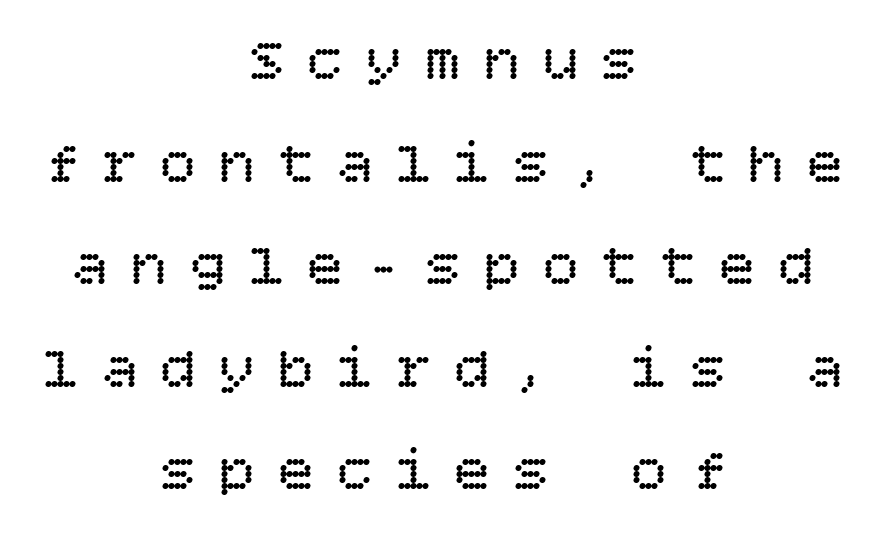
The image shows 60 px regular-weight type, upright; set centered, line spacing 1.71x, unusually wide letter spacing (+0.38 em), not underlined; low stroke contrast and a large x-height.
